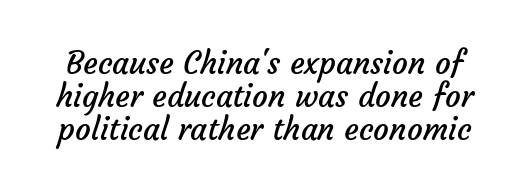
Characters follow at the spacing the type designer built in. Is there much room between lines? No — they nearly touch. Font category for this specimen: sans-serif. Check the space under the baseline: it is left empty. The typeface has the unassuming heft of standard copy or less. Varying glyph widths throughout — classic text-font behaviour.
